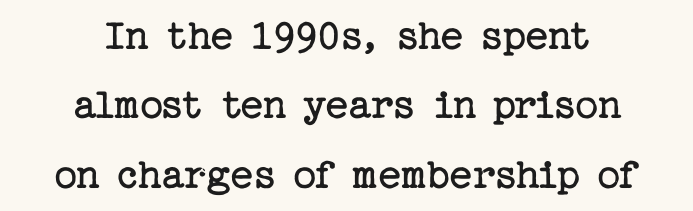
Nope, not italic — everything's standing straight. Nobody touched the tracking dial on this one. This rendering features lettering with no underline. Old-style or modern, the face here clearly has serifs. Is the block centered? Yes — each line is placed symmetrically about the middle. Regular leading.
